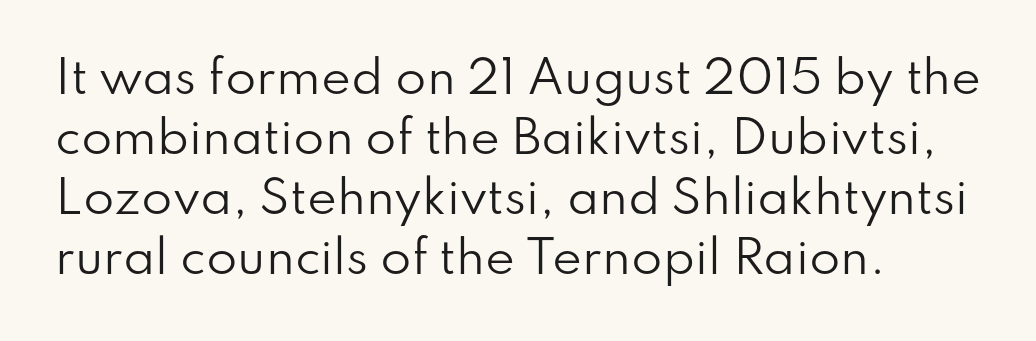
Q: Is the text bold? A: No.
Q: Is the text italic (slanted)? A: No, it is upright.
Q: Is the typeface a serif or a sans-serif typeface? A: Sans-serif.
Q: Is the text underlined? A: No.
Q: How is the paragraph aligned? A: Left-aligned.
Q: Is the spacing between letters normal or unusually wide? A: Normal.
Q: Is the spacing between lines tight, normal or loose? A: Normal.
Q: Width (condensed, normal, or wide)? A: Normal.
Q: Stroke contrast? A: Low.
Q: x-height? A: Small.
Q: Monospaced? A: No.
